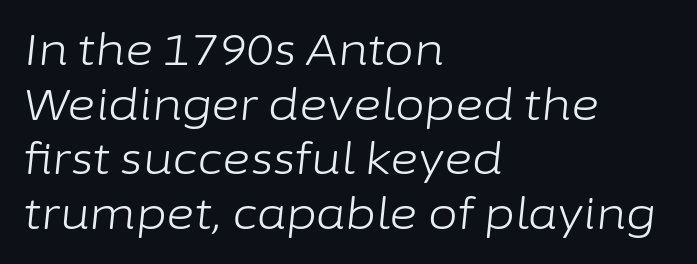
{"italic": "yes", "lean": "right", "slant_degrees": 6, "bold": "no", "weight": "light", "width": "normal", "stroke_contrast": "low", "x_height": "medium", "monospaced": "no", "underline": "no", "align": "left", "line_spacing": "normal", "line_spacing_ratio": 1.27, "letter_spacing": "normal", "letter_spacing_em": 0.0, "glyph_px": 43}
